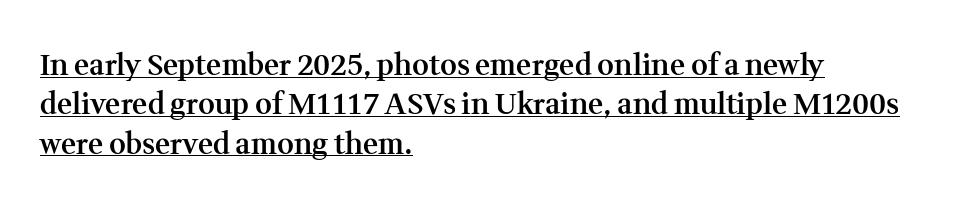
Q: Is the text bold? A: Semi-bold.
Q: Is the text italic (slanted)? A: No, it is upright.
Q: Is the typeface a serif or a sans-serif typeface? A: Serif.
Q: Is the text underlined? A: Yes.
Q: How is the paragraph aligned? A: Left-aligned.
Q: Is the spacing between letters normal or unusually wide? A: Normal.
Q: Is the spacing between lines tight, normal or loose? A: Normal.
Q: Width (condensed, normal, or wide)? A: Normal.
Q: Stroke contrast? A: Medium.
Q: x-height? A: Medium.
Q: Monospaced? A: No.
